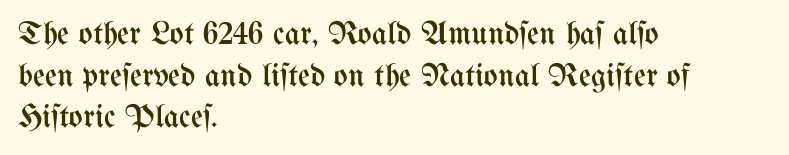
{"italic": "no", "bold": "no", "weight": "regular", "width": "condensed", "stroke_contrast": "medium", "x_height": "medium", "monospaced": "no", "underline": "no", "align": "left", "line_spacing": "normal", "line_spacing_ratio": 1.26, "letter_spacing": "normal", "letter_spacing_em": 0.0, "glyph_px": 33}
